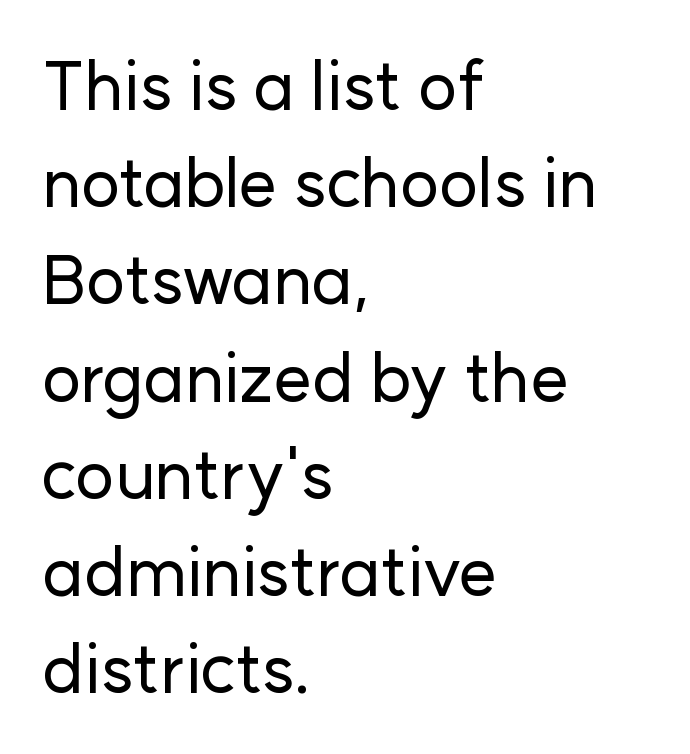
Lines of text with bare space underneath. Nope, not italic — everything's standing straight. Spacing verdict: proportional, widths tailored to each character. The passage shown has conventional tracking throughout.
